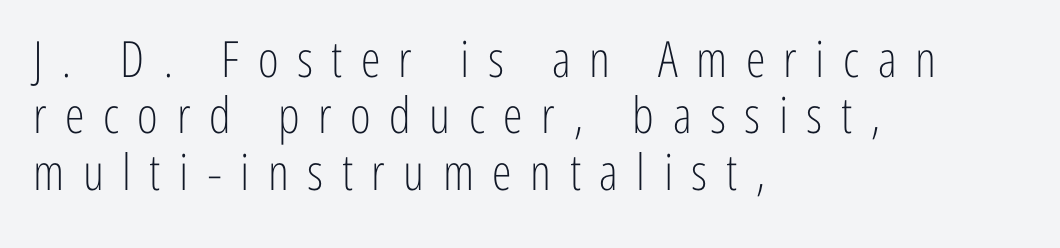
{"serif": "no", "italic": "no", "bold": "no", "weight": "light", "width": "condensed", "stroke_contrast": "low", "x_height": "medium", "monospaced": "no", "underline": "no", "align": "left", "line_spacing": "tight", "line_spacing_ratio": 1.13, "letter_spacing": "wide", "letter_spacing_em": 0.37, "glyph_px": 50}
